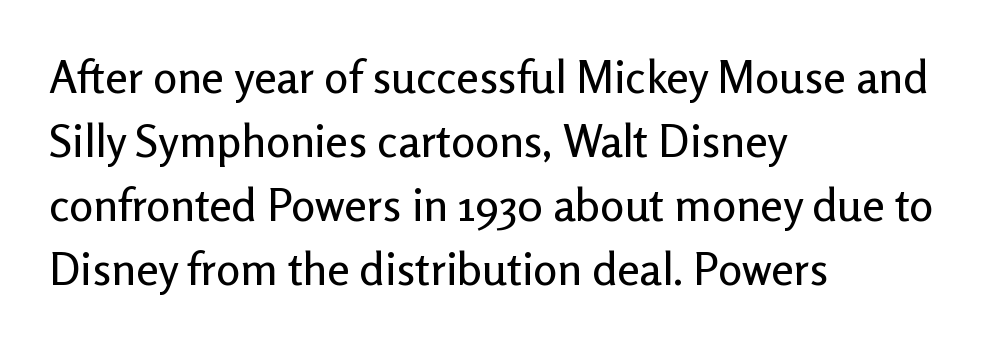
{"serif": "no", "italic": "no", "width": "normal", "stroke_contrast": "low", "x_height": "medium", "monospaced": "no", "underline": "no", "align": "left", "line_spacing": "normal", "line_spacing_ratio": 1.42, "letter_spacing": "normal", "letter_spacing_em": 0.0, "glyph_px": 45}
